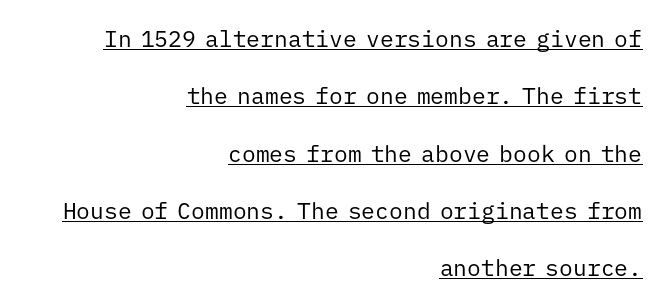
The image shows 23 px text type, upright; set right-aligned, loose line spacing (2.49x), normal letter spacing, underlined.
